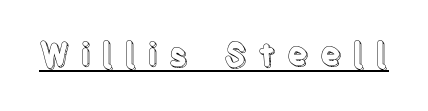
The passage shown is typed in a proportional face where columns would drift. You could only call the tracking loose — the letters float apart. This is roman type, the default non-slanted kind. Underlining? Definitely there.
